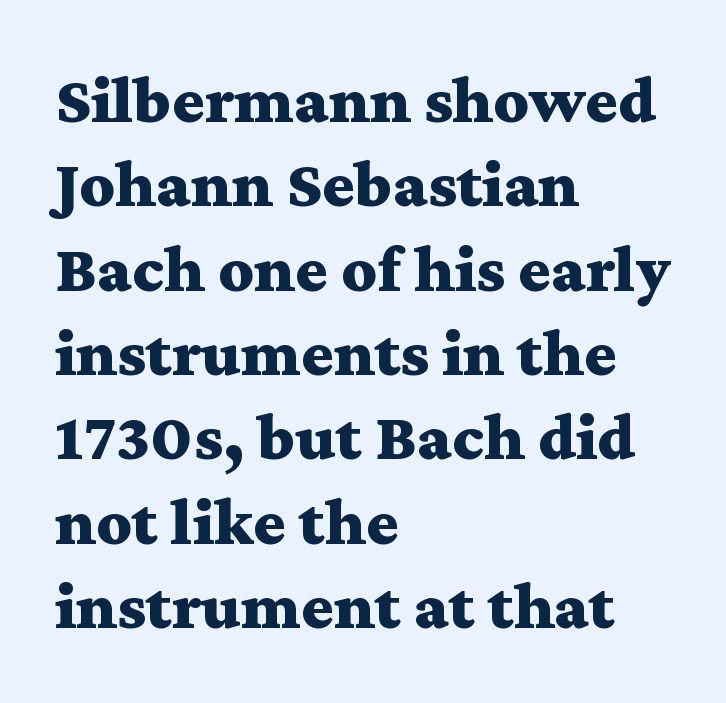
The image shows 68 px bold, wide serif type, upright; set left-aligned, line spacing 1.24x, normal letter spacing, not underlined; medium stroke contrast and a medium x-height.
